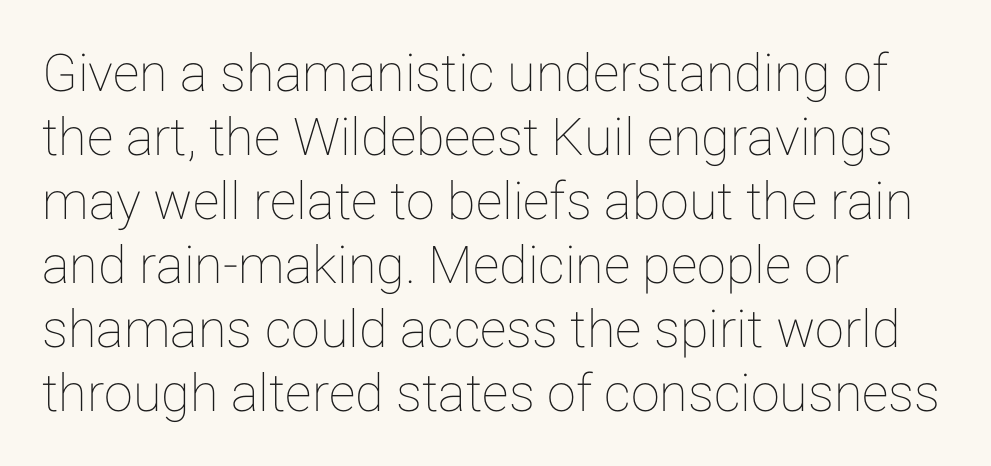
{"italic": "no", "width": "normal", "stroke_contrast": "low", "x_height": "medium", "monospaced": "no", "underline": "no", "align": "left", "line_spacing_ratio": 1.23, "letter_spacing": "normal", "letter_spacing_em": 0.0, "glyph_px": 52}
